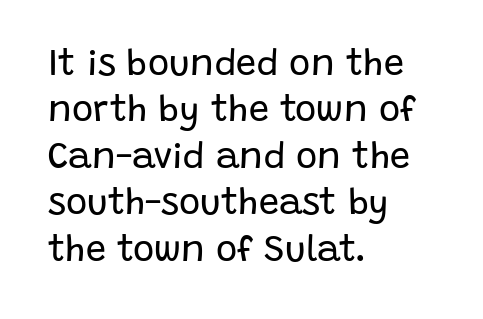
Q: Is the text bold? A: No.
Q: Is the text italic (slanted)? A: No, it is upright.
Q: Is the typeface a serif or a sans-serif typeface? A: Sans-serif.
Q: Is the text underlined? A: No.
Q: How is the paragraph aligned? A: Left-aligned.
Q: Is the spacing between letters normal or unusually wide? A: Normal.
Q: Is the spacing between lines tight, normal or loose? A: Normal.
Q: Width (condensed, normal, or wide)? A: Normal.
Q: Stroke contrast? A: Low.
Q: x-height? A: Large.
Q: Monospaced? A: No.
